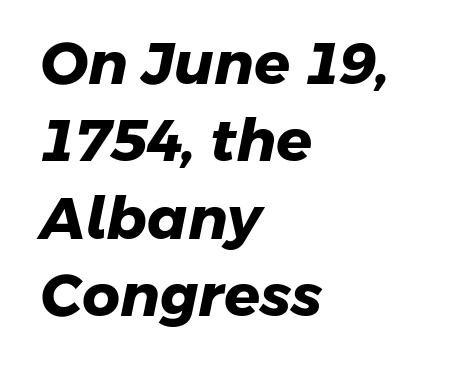
Horizontal alignment here is leftward, the default for most running prose. Just letters on the line, the space beneath them empty. The passage shown has conventional tracking throughout. The face used here is proportionally spaced, like ordinary book or web type. The passage shown stacks its lines at a standard gap.
